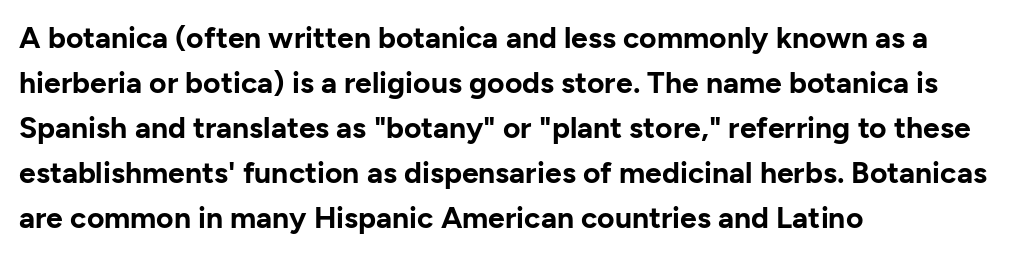
{"serif": "no", "italic": "no", "bold": "yes", "weight": "bold", "width": "normal", "stroke_contrast": "low", "x_height": "medium", "monospaced": "no", "underline": "no", "align": "left", "line_spacing": "normal", "line_spacing_ratio": 1.5, "letter_spacing": "normal", "letter_spacing_em": 0.0, "glyph_px": 30}
